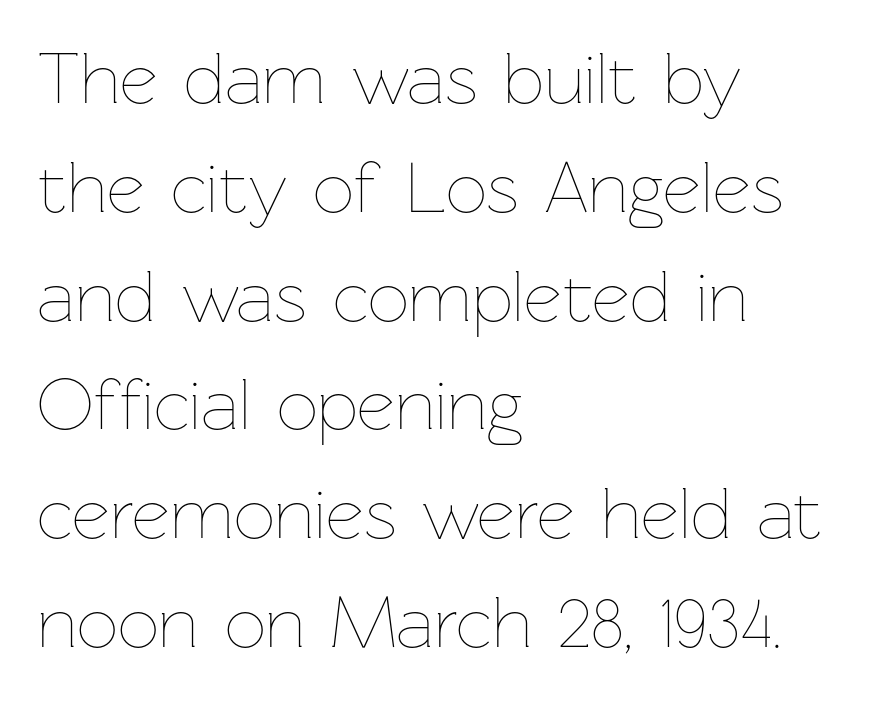
Rendered with straight, roman letterforms. Here the designer chose a conventional face with non-uniform glyph widths. Whoever set this chose a conventional vertical rhythm. The letterforms sit at book weight or below. You could call the tracking neutral — neither tight nor loose. The ragged edge is on the right, which tells us the setting is flush left.
